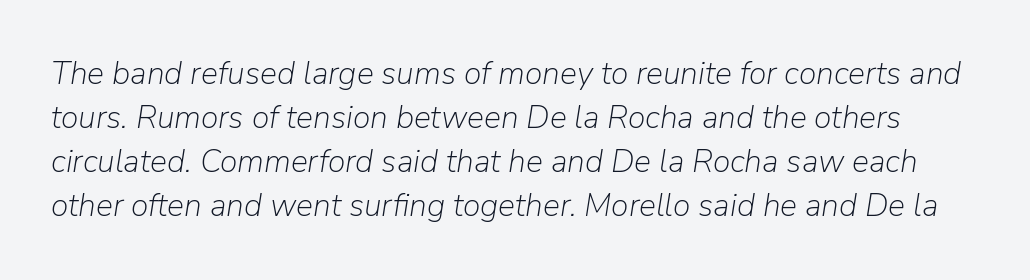
{"italic": "yes", "lean": "right", "slant_degrees": 9, "bold": "no", "weight": "light", "width": "normal", "stroke_contrast": "low", "x_height": "medium", "monospaced": "no", "underline": "no", "line_spacing": "normal", "line_spacing_ratio": 1.38, "letter_spacing": "normal", "letter_spacing_em": 0.0, "glyph_px": 32}
